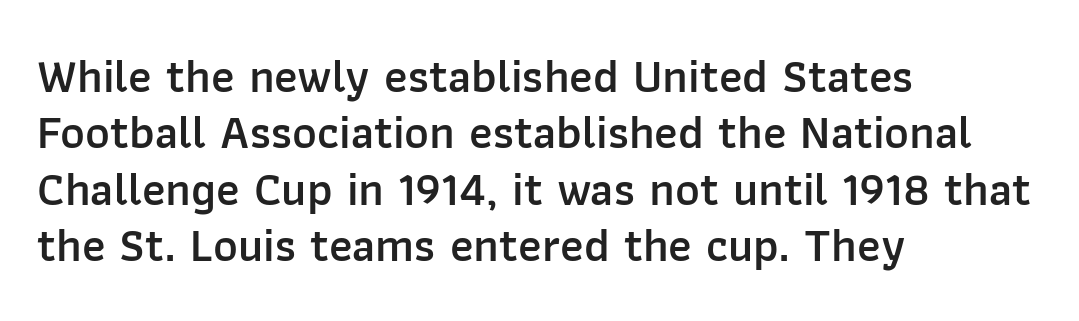
Nobody touched the tracking dial on this one. Left-aligned paragraph, ragged on the right. Emphasis by weight is partial: semibold. Think of a printed novel: that variable character pitch is what you see here. Quick note: underline off. Nope, no serifs anywhere on these letters.
